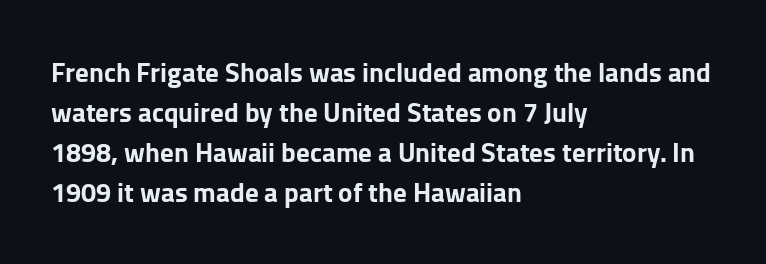
Q: Is the text bold? A: Yes.
Q: Is the text italic (slanted)? A: No, it is upright.
Q: Is the text underlined? A: No.
Q: How is the paragraph aligned? A: Left-aligned.
Q: Is the spacing between letters normal or unusually wide? A: Normal.
Q: Is the spacing between lines tight, normal or loose? A: Normal.
